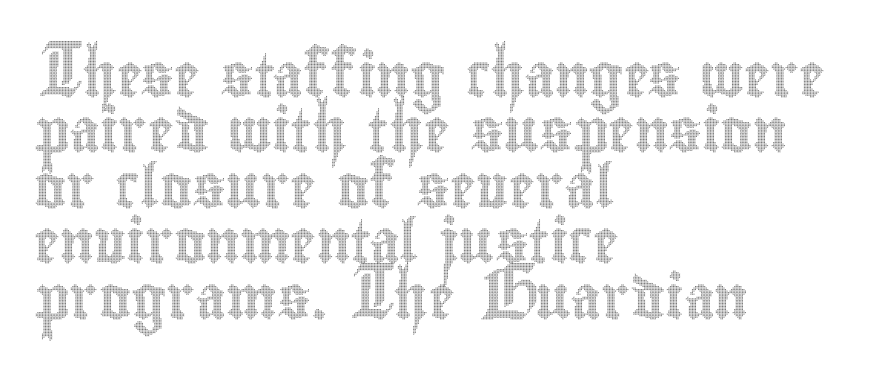
{"italic": "no", "width": "condensed", "x_height": "small", "monospaced": "no", "underline": "no", "align": "left", "line_spacing": "normal", "line_spacing_ratio": 1.29, "letter_spacing": "normal", "letter_spacing_em": 0.0, "glyph_px": 43}
